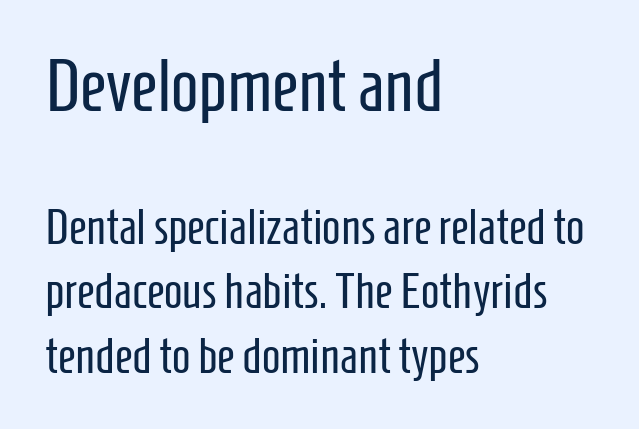
The image shows 73 px regular-weight, condensed sans-serif type, upright; set left-aligned, normal line spacing (1.32x), normal letter spacing, not underlined; the first (top) block is 1.49x larger; low stroke contrast and a medium x-height.
